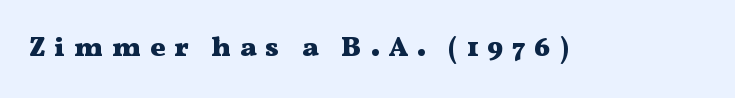
The image shows 28 px heavy, wide serif type, upright; set unusually wide letter spacing (+0.31 em), not underlined; medium stroke contrast and a medium x-height.
